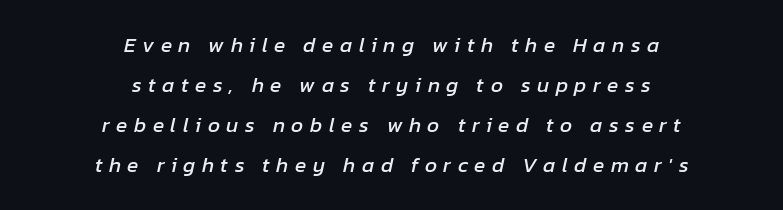
The letterforms stand isolated, each surrounded by extra space. Descenders hang freely into open space. These lines were composed using italics. A typesetter would call this leading open, well beyond the default.
